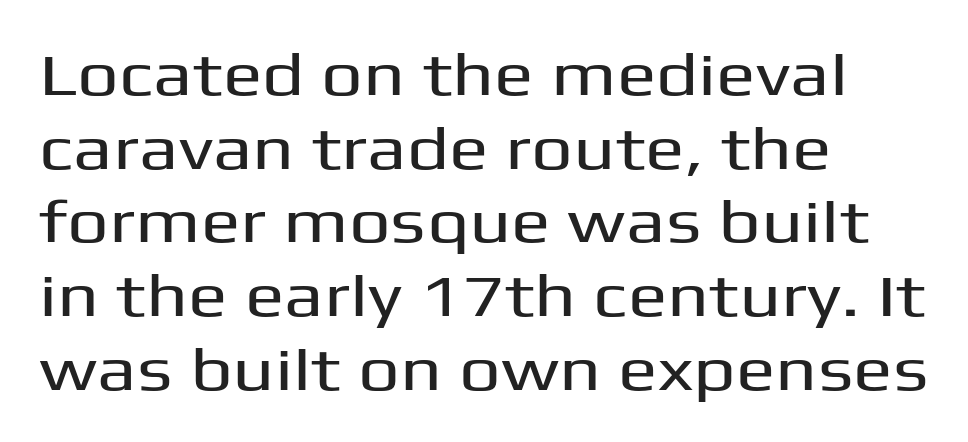
Q: Is the text italic (slanted)? A: No, it is upright.
Q: Is the typeface a serif or a sans-serif typeface? A: Sans-serif.
Q: Is the text underlined? A: No.
Q: How is the paragraph aligned? A: Left-aligned.
Q: Is the spacing between letters normal or unusually wide? A: Normal.
Q: Is the spacing between lines tight, normal or loose? A: Normal.
Q: Width (condensed, normal, or wide)? A: Wide.
Q: Stroke contrast? A: Medium.
Q: x-height? A: Medium.
Q: Monospaced? A: No.
